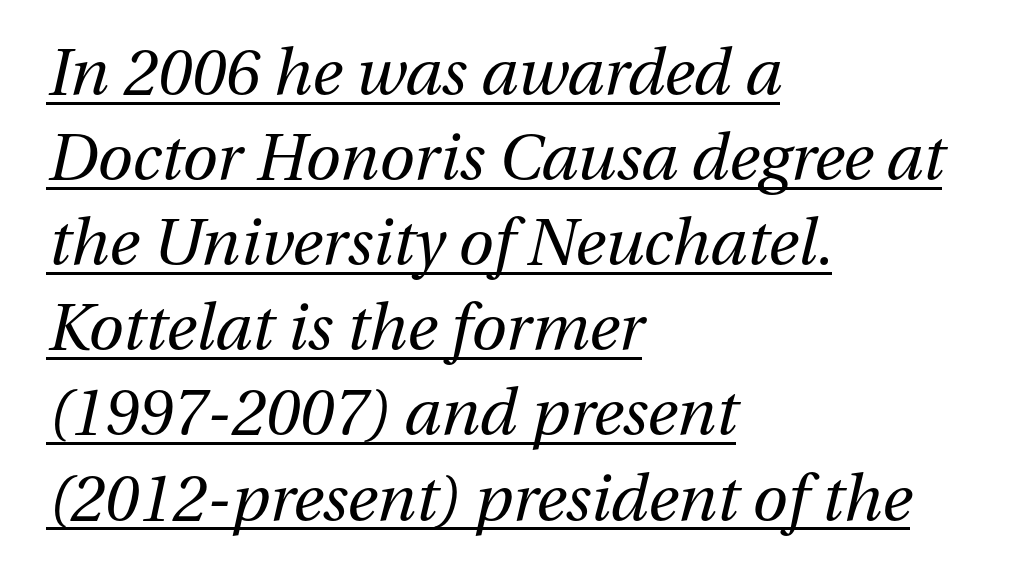
{"italic": "yes", "lean": "right", "slant_degrees": 13, "bold": "no", "weight": "regular", "width": "normal", "stroke_contrast": "medium", "x_height": "medium", "monospaced": "no", "underline": "yes", "align": "left", "line_spacing": "normal", "line_spacing_ratio": 1.33, "letter_spacing": "normal", "letter_spacing_em": 0.0, "glyph_px": 64}
